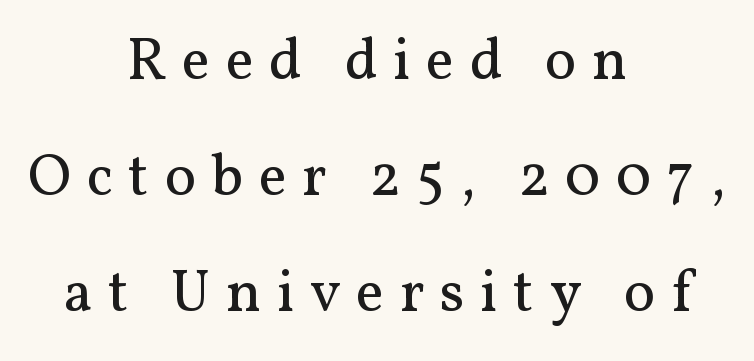
Q: Is the text bold? A: No.
Q: Is the text italic (slanted)? A: No, it is upright.
Q: Is the typeface a serif or a sans-serif typeface? A: Serif.
Q: Is the text underlined? A: No.
Q: How is the paragraph aligned? A: Centered.
Q: Is the spacing between letters normal or unusually wide? A: Unusually wide.
Q: Is the spacing between lines tight, normal or loose? A: Loose.
Q: Width (condensed, normal, or wide)? A: Normal.
Q: Stroke contrast? A: Medium.
Q: x-height? A: Medium.
Q: Monospaced? A: No.
